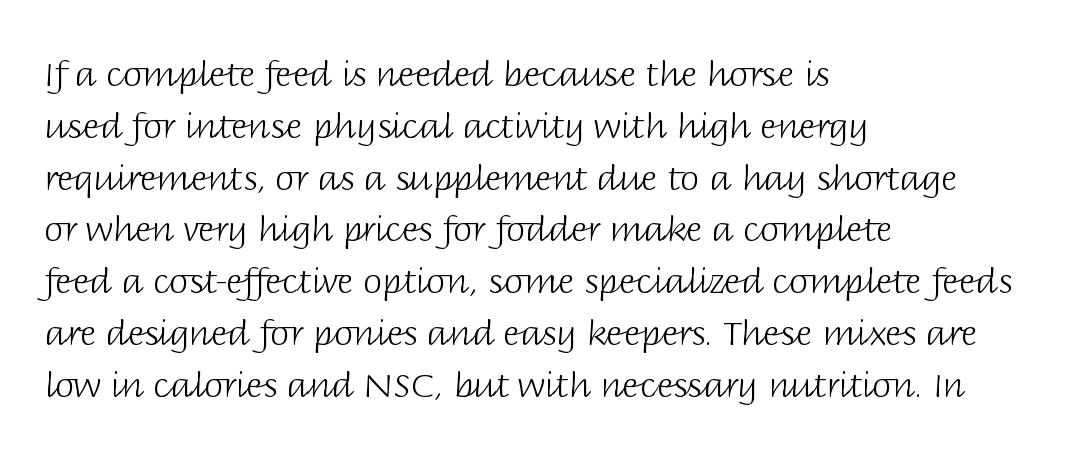
The image shows 35 px light sans-serif type, upright; set left-aligned, normal line spacing (1.48x), normal letter spacing, not underlined; low stroke contrast and a large x-height.
